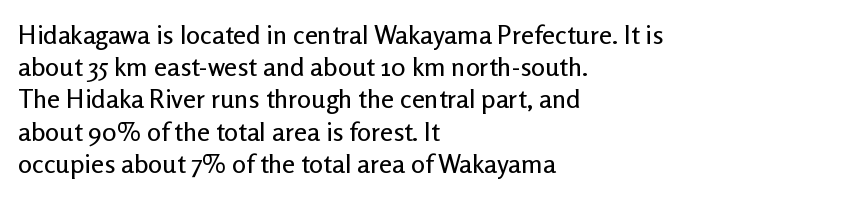
Q: Is the text italic (slanted)? A: No, it is upright.
Q: Is the text underlined? A: No.
Q: How is the paragraph aligned? A: Left-aligned.
Q: Is the spacing between letters normal or unusually wide? A: Normal.
